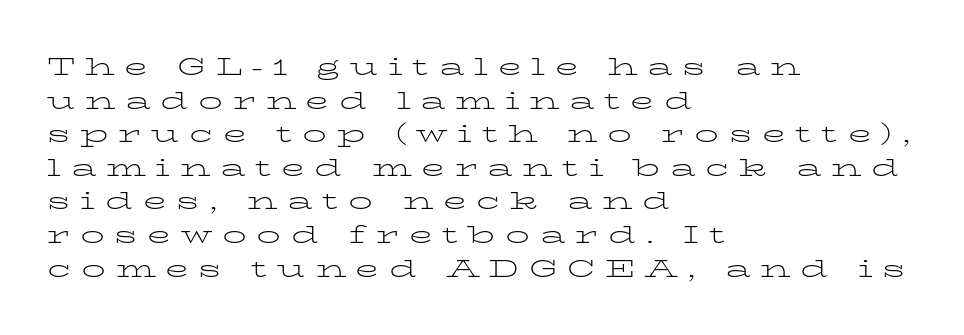
Q: Is the text bold? A: No.
Q: Is the text italic (slanted)? A: No, it is upright.
Q: Is the text underlined? A: No.
Q: How is the paragraph aligned? A: Left-aligned.
Q: Is the spacing between letters normal or unusually wide? A: Unusually wide.
Q: Is the spacing between lines tight, normal or loose? A: Normal.
